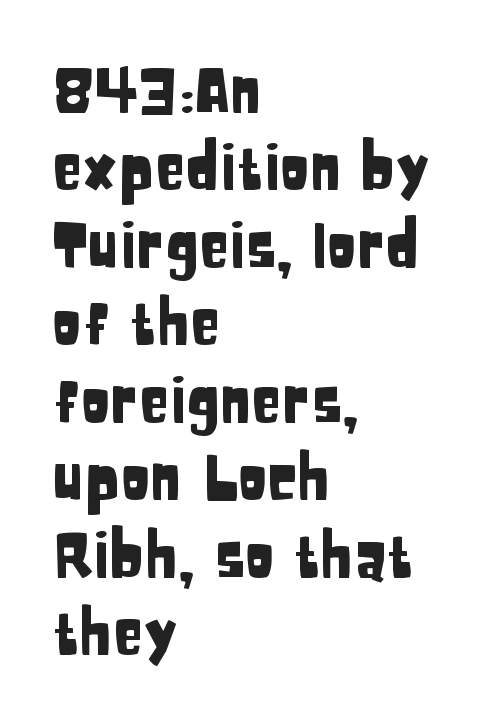
Q: Is the text italic (slanted)? A: No, it is upright.
Q: Is the typeface a serif or a sans-serif typeface? A: Sans-serif.
Q: Is the text underlined? A: No.
Q: How is the paragraph aligned? A: Left-aligned.
Q: Is the spacing between letters normal or unusually wide? A: Normal.
Q: Is the spacing between lines tight, normal or loose? A: Normal.
Q: Width (condensed, normal, or wide)? A: Condensed.
Q: Stroke contrast? A: Low.
Q: x-height? A: Large.
Q: Monospaced? A: No.
